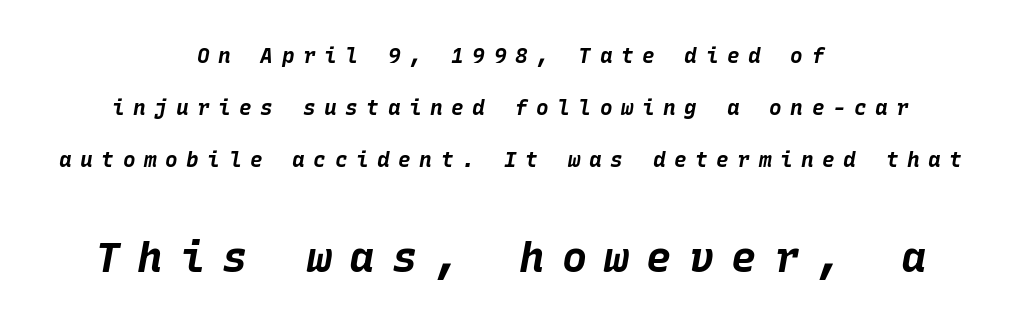
{"italic": "yes", "lean": "right", "slant_degrees": 10, "bold": "yes", "weight": "bold", "width": "normal", "stroke_contrast": "low", "x_height": "large", "monospaced": "yes", "underline": "no", "align": "center", "line_spacing": "loose", "line_spacing_ratio": 2.47, "letter_spacing": "wide", "letter_spacing_em": 0.41, "larger_block": "second", "size_ratio": 2.0, "glyph_px": 42}
